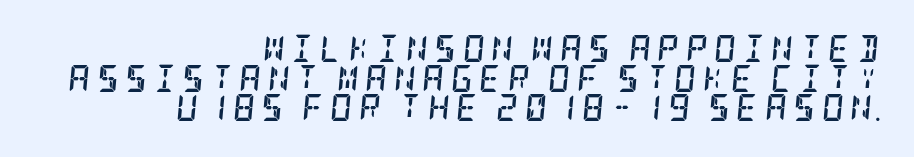
Q: Is the text bold? A: Yes.
Q: Is the text italic (slanted)? A: Yes, it leans right by about 5 degrees.
Q: Is the text underlined? A: No.
Q: How is the paragraph aligned? A: Right-aligned.
Q: Is the spacing between letters normal or unusually wide? A: Unusually wide.
Q: Is the spacing between lines tight, normal or loose? A: Tight.
